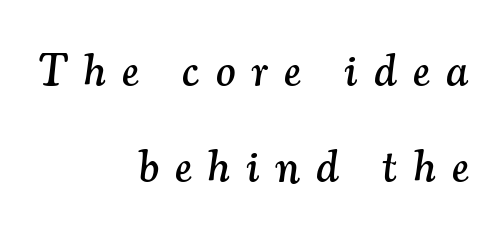
{"serif": "yes", "italic": "yes", "lean": "right", "slant_degrees": 7, "width": "normal", "stroke_contrast": "medium", "x_height": "small", "monospaced": "no", "underline": "no", "align": "right", "line_spacing": "loose", "line_spacing_ratio": 2.08, "letter_spacing": "wide", "letter_spacing_em": 0.36, "glyph_px": 46}
